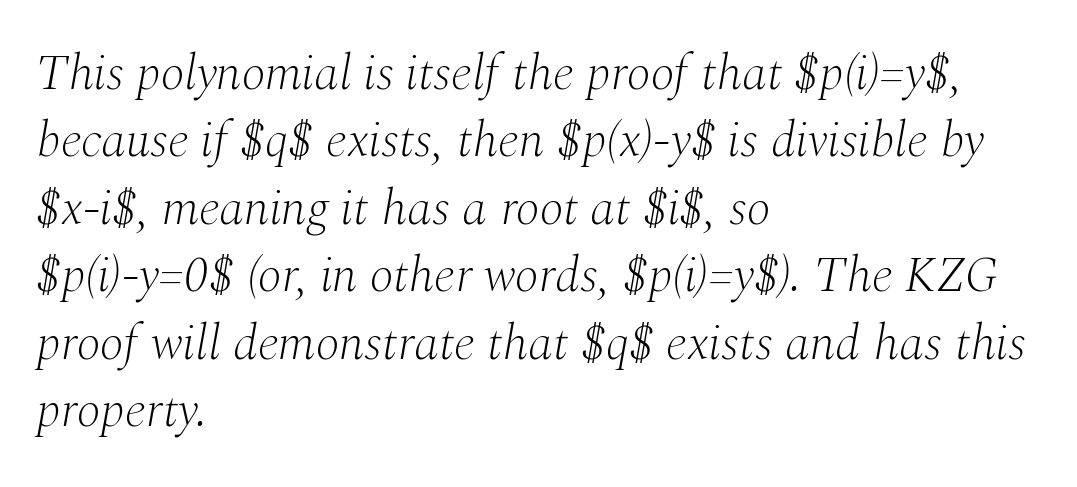
Q: Is the text bold? A: No.
Q: Is the text italic (slanted)? A: Yes, it leans right by about 10 degrees.
Q: Is the typeface a serif or a sans-serif typeface? A: Serif.
Q: Is the text underlined? A: No.
Q: How is the paragraph aligned? A: Left-aligned.
Q: Is the spacing between letters normal or unusually wide? A: Normal.
Q: Is the spacing between lines tight, normal or loose? A: Normal.
Q: Width (condensed, normal, or wide)? A: Normal.
Q: Stroke contrast? A: Medium.
Q: x-height? A: Medium.
Q: Monospaced? A: No.
